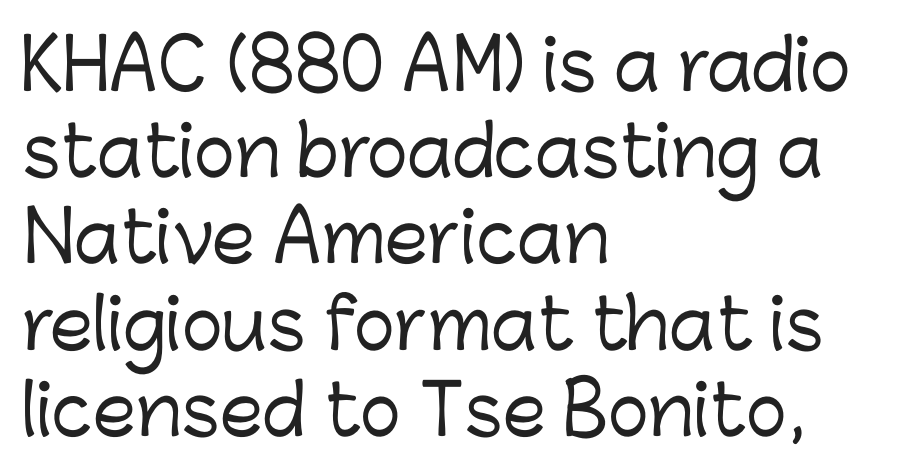
The image shows 69 px sans-serif type, upright; set left-aligned, normal line spacing (1.25x), normal letter spacing, not underlined; low stroke contrast and a medium x-height.
